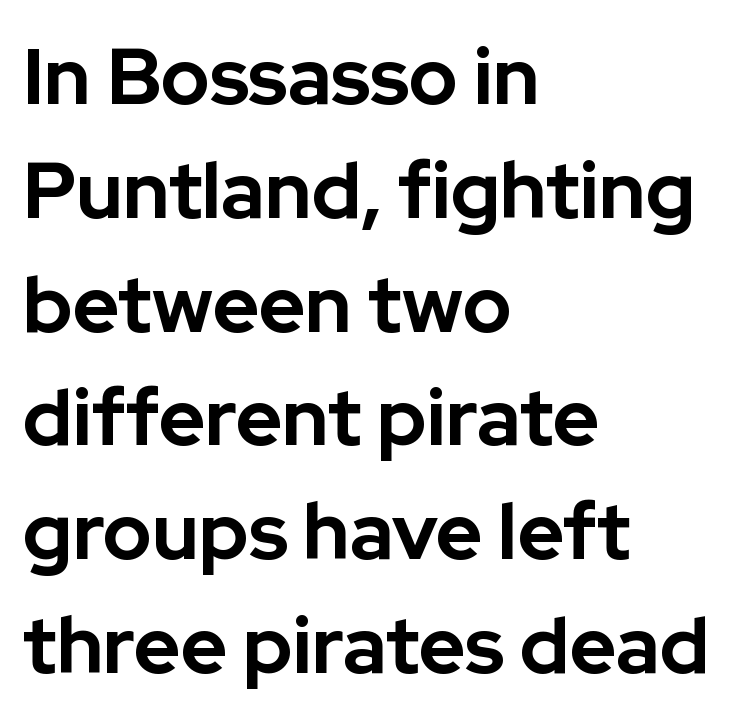
Q: Is the text bold? A: Yes.
Q: Is the text italic (slanted)? A: No, it is upright.
Q: Is the typeface a serif or a sans-serif typeface? A: Sans-serif.
Q: Is the text underlined? A: No.
Q: How is the paragraph aligned? A: Left-aligned.
Q: Is the spacing between letters normal or unusually wide? A: Normal.
Q: Is the spacing between lines tight, normal or loose? A: Normal.
Q: Width (condensed, normal, or wide)? A: Normal.
Q: Stroke contrast? A: Low.
Q: x-height? A: Medium.
Q: Monospaced? A: No.
